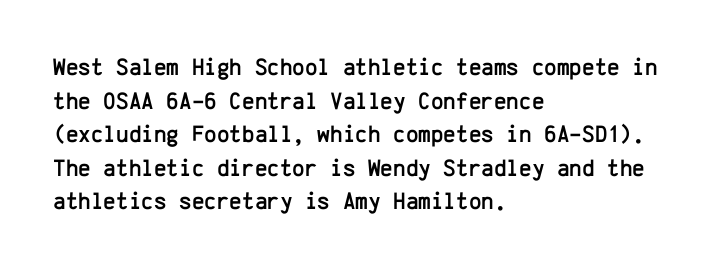
The image shows 24 px text type, upright; set left-aligned, normal line spacing (1.4x), normal letter spacing, not underlined.
